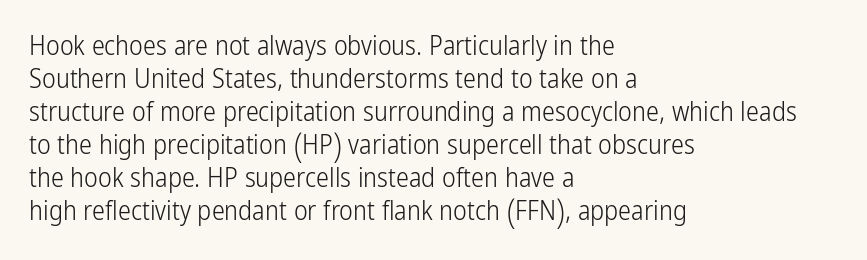
{"italic": "no", "bold": "no", "underline": "no", "align": "left", "line_spacing": "normal", "line_spacing_ratio": 1.27, "letter_spacing": "normal", "letter_spacing_em": 0.0, "glyph_px": 26}
